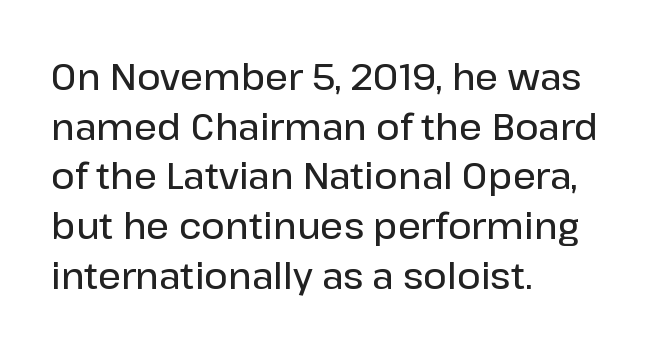
{"serif": "no", "italic": "no", "bold": "semi", "weight": "semibold", "width": "normal", "stroke_contrast": "low", "x_height": "medium", "monospaced": "no", "underline": "no", "align": "left", "line_spacing": "normal", "line_spacing_ratio": 1.38, "letter_spacing": "normal", "letter_spacing_em": 0.0, "glyph_px": 36}
